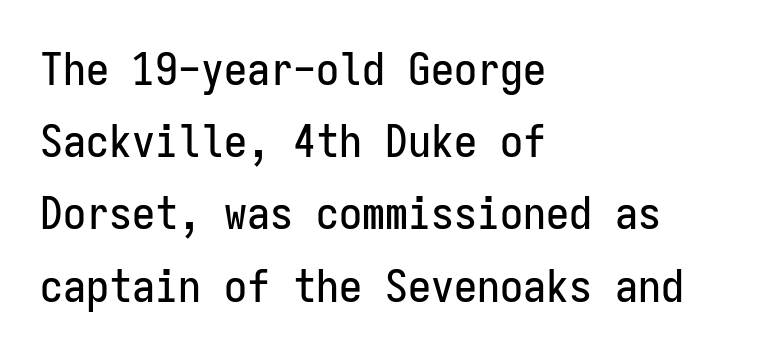
Words appear dense and cohesive because spacing is normal. Serifs: no, the terminals of the letterforms are clean. You could count columns in this text — the font is strictly monospaced. The axis of the letterforms is exactly vertical. These lines stack with their left ends in a neat column. The lines sit at an ordinary, default distance from one another.
